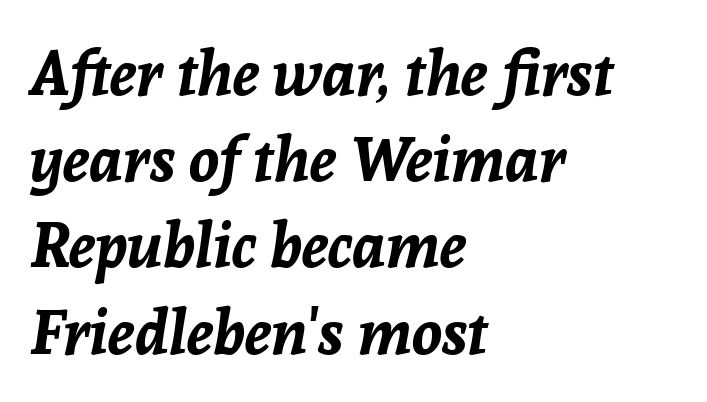
The specimen reads as italic at a glance. Proportional: the letters do not fall into vertical columns. Students, observe: this is what conventionally led text looks like. Does the weight exceed regular? Yes, all the way to bold.
